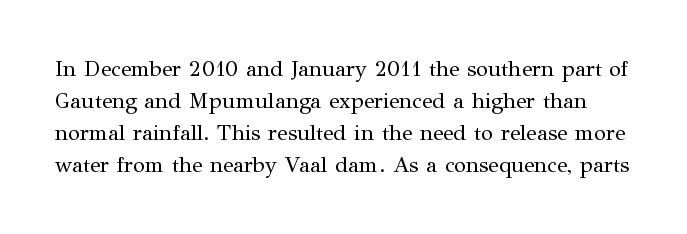
Q: Is the text bold? A: No.
Q: Is the text italic (slanted)? A: No, it is upright.
Q: Is the text underlined? A: No.
Q: Is the spacing between letters normal or unusually wide? A: Normal.
Q: Is the spacing between lines tight, normal or loose? A: Normal.
